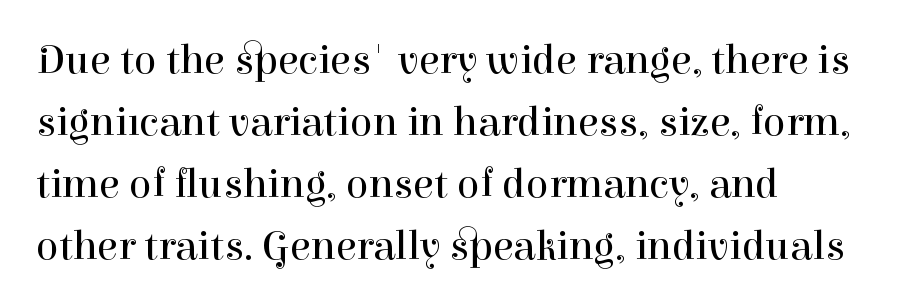
Q: Is the text bold? A: No.
Q: Is the text italic (slanted)? A: No, it is upright.
Q: Is the typeface a serif or a sans-serif typeface? A: Serif.
Q: Is the text underlined? A: No.
Q: How is the paragraph aligned? A: Left-aligned.
Q: Is the spacing between letters normal or unusually wide? A: Normal.
Q: Is the spacing between lines tight, normal or loose? A: Normal.
Q: Width (condensed, normal, or wide)? A: Normal.
Q: Stroke contrast? A: High.
Q: x-height? A: Medium.
Q: Monospaced? A: No.
